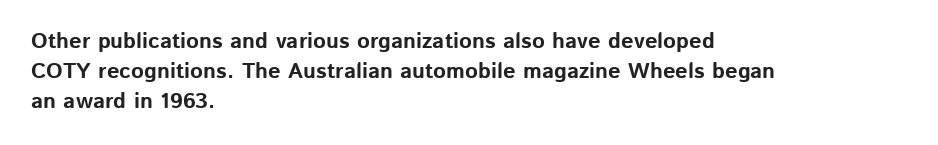
Q: Is the text bold? A: Yes.
Q: Is the text italic (slanted)? A: No, it is upright.
Q: Is the text underlined? A: No.
Q: How is the paragraph aligned? A: Left-aligned.
Q: Is the spacing between letters normal or unusually wide? A: Normal.
Q: Is the spacing between lines tight, normal or loose? A: Normal.
